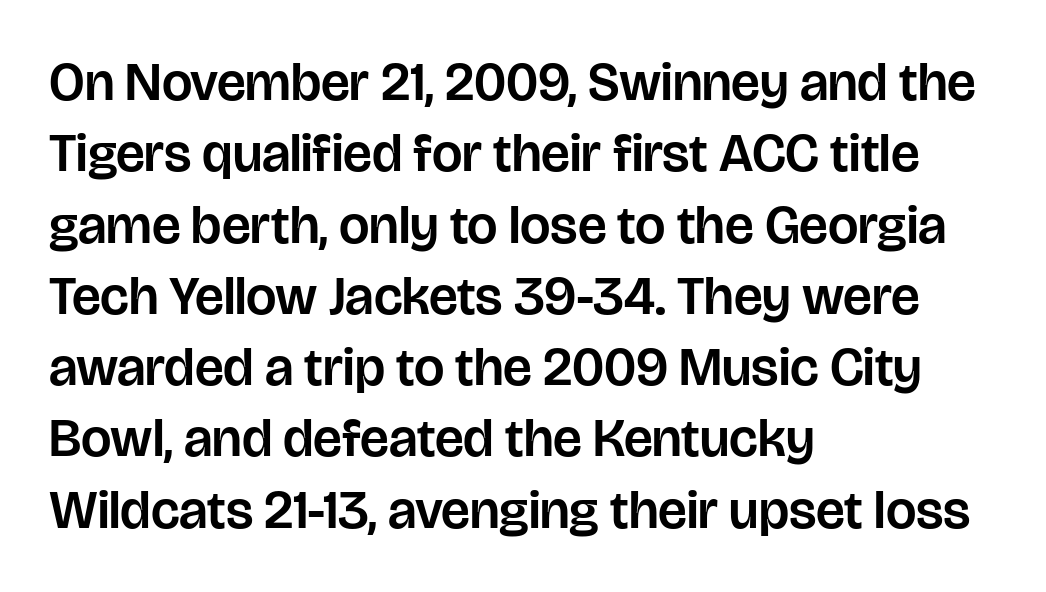
Q: Is the text italic (slanted)? A: No, it is upright.
Q: Is the typeface a serif or a sans-serif typeface? A: Sans-serif.
Q: Is the text underlined? A: No.
Q: How is the paragraph aligned? A: Left-aligned.
Q: Is the spacing between letters normal or unusually wide? A: Normal.
Q: Is the spacing between lines tight, normal or loose? A: Normal.
Q: Width (condensed, normal, or wide)? A: Normal.
Q: Stroke contrast? A: Low.
Q: x-height? A: Large.
Q: Monospaced? A: No.
